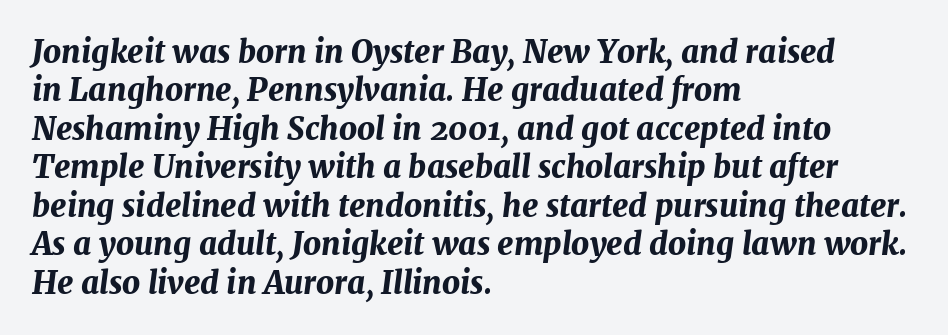
{"italic": "yes", "lean": "right", "slant_degrees": 7, "bold": "yes", "weight": "bold", "width": "normal", "stroke_contrast": "medium", "x_height": "medium", "monospaced": "no", "underline": "no", "align": "left", "line_spacing_ratio": 1.24, "letter_spacing": "normal", "letter_spacing_em": 0.0, "glyph_px": 31}
